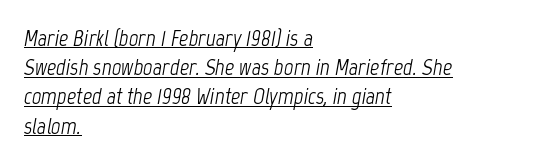
Q: Is the text bold? A: No.
Q: Is the text italic (slanted)? A: Yes, it leans right by about 12 degrees.
Q: Is the text underlined? A: Yes.
Q: How is the paragraph aligned? A: Left-aligned.
Q: Is the spacing between letters normal or unusually wide? A: Normal.
Q: Is the spacing between lines tight, normal or loose? A: Normal.
